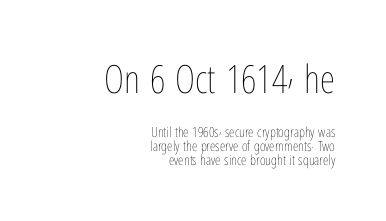
The image shows 39 px thin, condensed type, upright; set right-aligned, tight line spacing (1.01x), normal letter spacing, not underlined; the first (top) block is 2.79x larger; low stroke contrast and a medium x-height.
